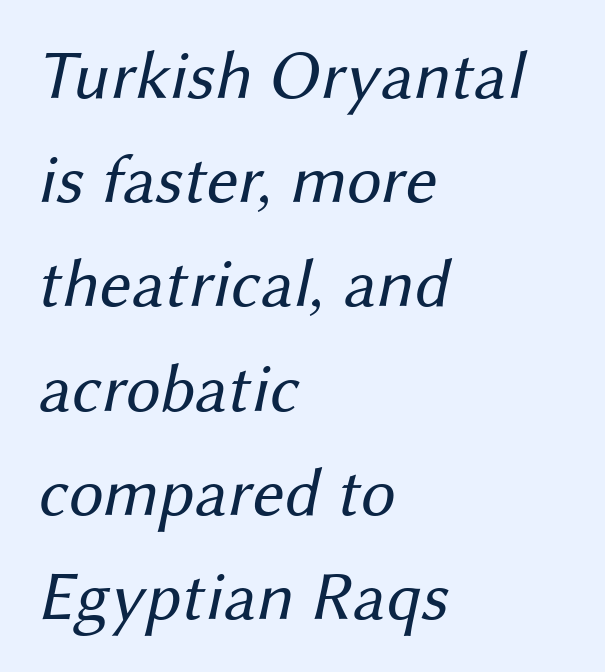
Q: Is the text bold? A: No.
Q: Is the typeface a serif or a sans-serif typeface? A: Sans-serif.
Q: Is the text underlined? A: No.
Q: How is the paragraph aligned? A: Left-aligned.
Q: Is the spacing between letters normal or unusually wide? A: Normal.
Q: Is the spacing between lines tight, normal or loose? A: Normal.
Q: Width (condensed, normal, or wide)? A: Normal.
Q: Stroke contrast? A: Medium.
Q: x-height? A: Medium.
Q: Monospaced? A: No.
